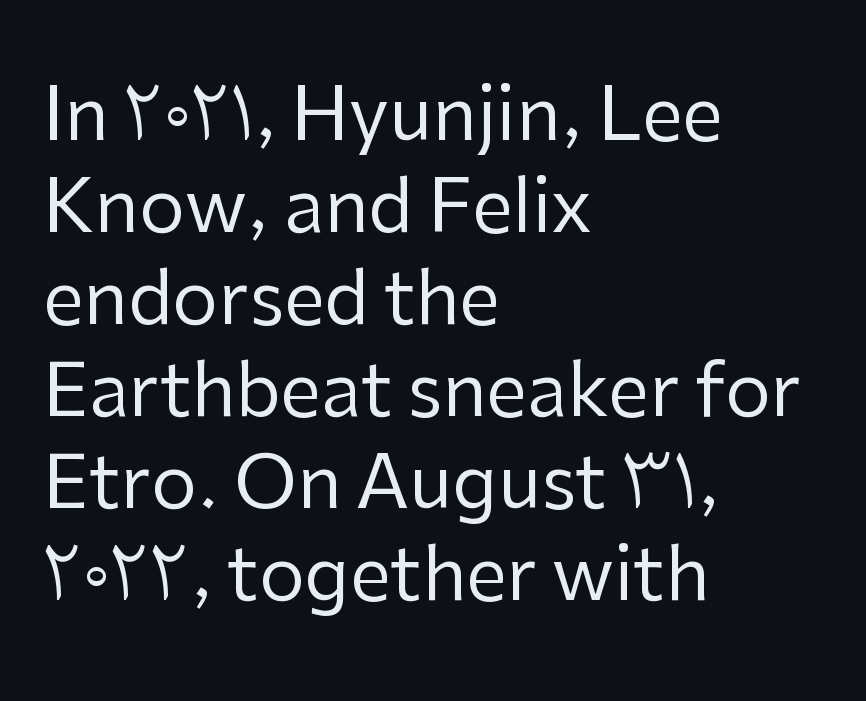
The letters sit at their default tracking, neither squeezed nor spread. All the whitespace from short lines collects on the right. Varying glyph widths throughout — classic text-font behaviour. Unlike a traditional serif, this face leaves its strokes unadorned. No heavy texture on the line: the type isn't bold. Whoever set this chose a conventional vertical rhythm.
